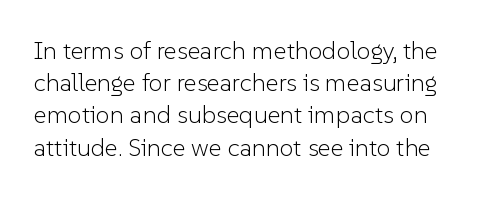
This block has exactly the height ordinary leading produces. The type sits square on the baseline with zero lean. Weight: regular or lighter. The words here are not underlined. Nobody touched the tracking dial on this one.
